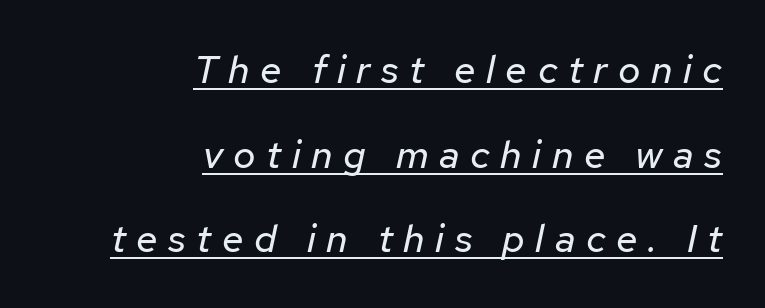
The image shows 39 px regular-weight type, italic (leaning right); set right-aligned, loose line spacing (2.17x), unusually wide letter spacing (+0.27 em), underlined; low stroke contrast and a medium x-height.
